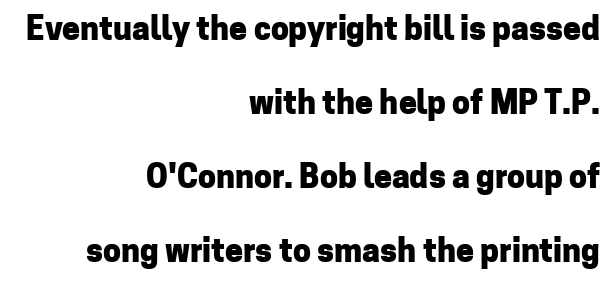
Q: Is the text bold? A: Yes.
Q: Is the text italic (slanted)? A: No, it is upright.
Q: Is the typeface a serif or a sans-serif typeface? A: Sans-serif.
Q: Is the text underlined? A: No.
Q: How is the paragraph aligned? A: Right-aligned.
Q: Is the spacing between letters normal or unusually wide? A: Normal.
Q: Is the spacing between lines tight, normal or loose? A: Loose.
Q: Width (condensed, normal, or wide)? A: Normal.
Q: Stroke contrast? A: Low.
Q: x-height? A: Medium.
Q: Monospaced? A: No.
